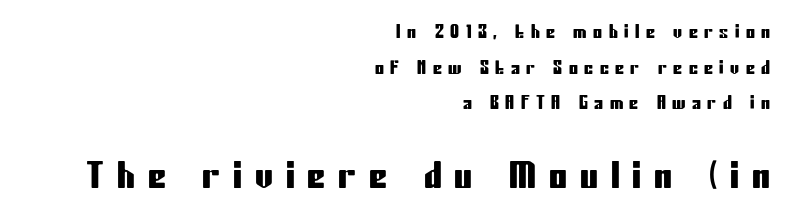
Here the second block reads like a headline and the first like body copy. This sample has the flowing, uneven cadence of proportional lettering. Summary of vertical rhythm: relaxed, with wide interline spacing. Casual observation: everything's shoved over to the right. Underlining? Definitely not there.
